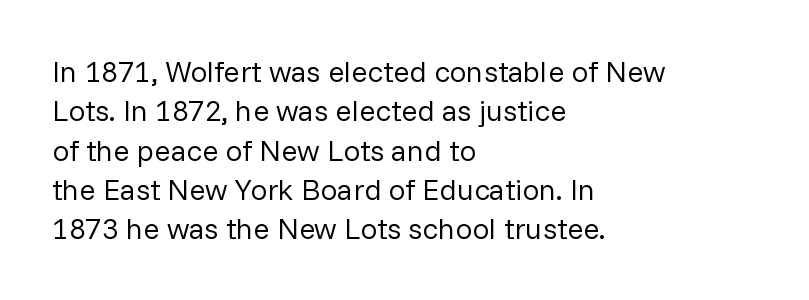
Is the stroke heavy? The answer is a plain regular-or-lighter. Does the copy run flush right? No — it runs flush left. Line spacing here is normal. The letters carry no serifs — their stems end cleanly without finishing strokes. The rendering keeps characters at their native spacing.
